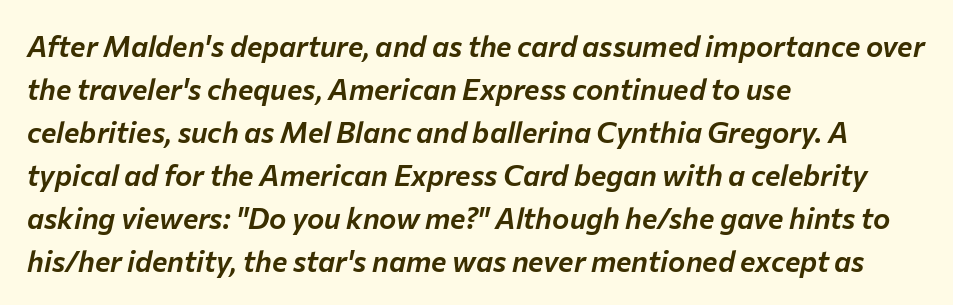
{"italic": "yes", "lean": "right", "slant_degrees": 12, "width": "normal", "stroke_contrast": "low", "x_height": "medium", "monospaced": "no", "underline": "no", "align": "left", "line_spacing": "normal", "line_spacing_ratio": 1.48, "letter_spacing": "normal", "letter_spacing_em": 0.0, "glyph_px": 29}
